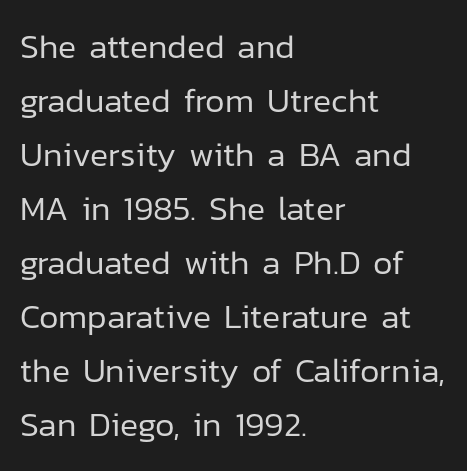
The baseline area is clear. Short and long lines alike share a common starting point at left. Italic? Not at all — the glyphs are vertical. Students, note that the glyphs here touch the page at normal intervals. The passage shown is typed in a proportional face where columns would drift. The characters are drawn with everyday or finer stroke widths.
